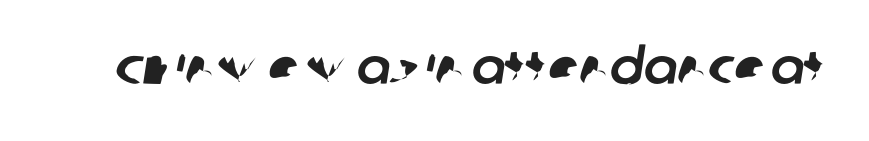
{"serif": "no", "width": "normal", "stroke_contrast": "low", "x_height": "large", "monospaced": "no", "underline": "no", "letter_spacing": "normal", "letter_spacing_em": 0.0, "glyph_px": 50}
